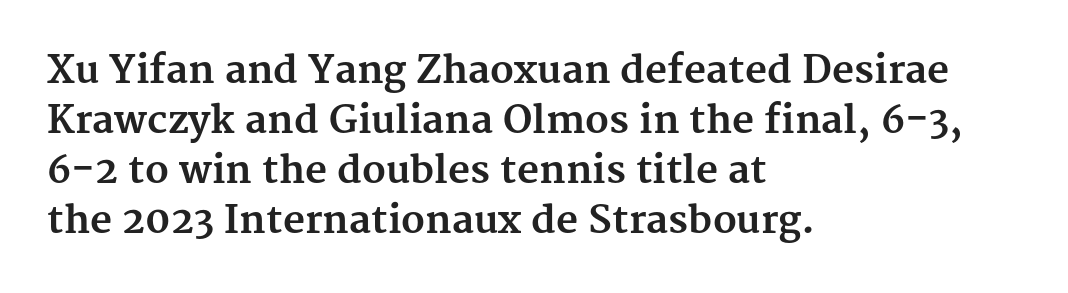
The baseline area is clear. Here the glyphs are tracked normally, forming tight word shapes. What's the leading like? Ordinary, nothing unusual. Note the varied advance widths — an 'i' is clearly narrower than an 'm'. The rendering uses a bold face; every stroke is thick and dark. Do the letters lean? They stand straight.
